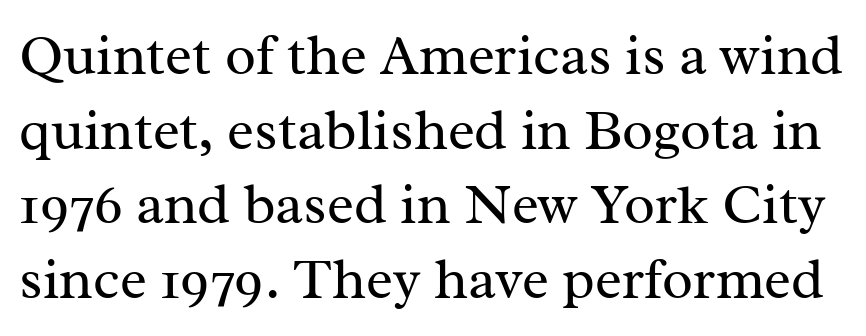
Q: Is the text bold? A: No.
Q: Is the text italic (slanted)? A: No, it is upright.
Q: Is the typeface a serif or a sans-serif typeface? A: Serif.
Q: Is the text underlined? A: No.
Q: Is the spacing between letters normal or unusually wide? A: Normal.
Q: Is the spacing between lines tight, normal or loose? A: Normal.
Q: Width (condensed, normal, or wide)? A: Normal.
Q: Stroke contrast? A: Medium.
Q: x-height? A: Medium.
Q: Monospaced? A: No.
